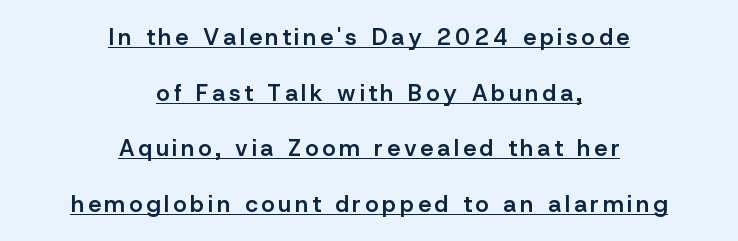
Q: Is the text bold? A: Semi-bold.
Q: Is the text italic (slanted)? A: No, it is upright.
Q: Is the text underlined? A: Yes.
Q: How is the paragraph aligned? A: Centered.
Q: Is the spacing between lines tight, normal or loose? A: Loose.
